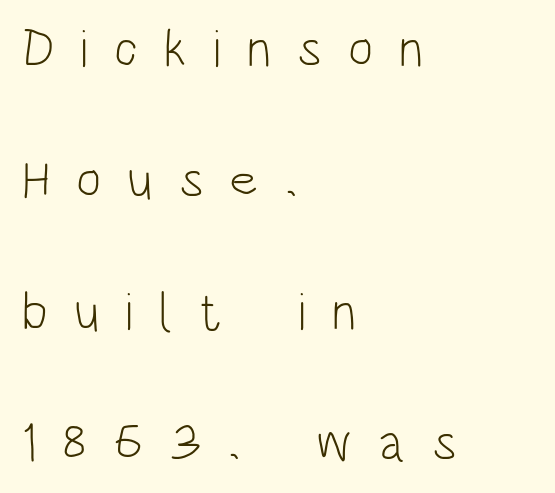
Loosely led — the rows are spread out. No chunkiness to these letters — they're not bold. If you drew a ruler down the left edge, every line would touch it. A typesetter would call this heavily tracked-out type.
